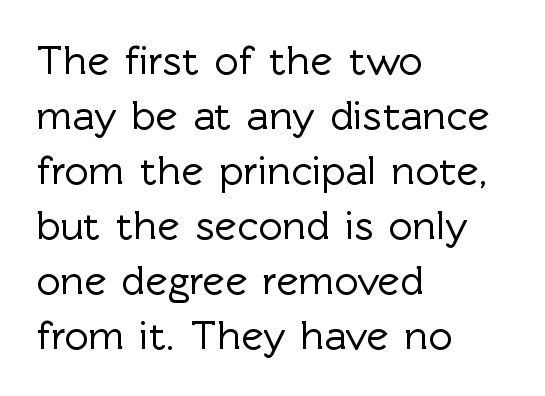
The image shows 42 px sans-serif type, upright; set left-aligned, normal line spacing (1.31x), normal letter spacing, not underlined; a medium x-height.
